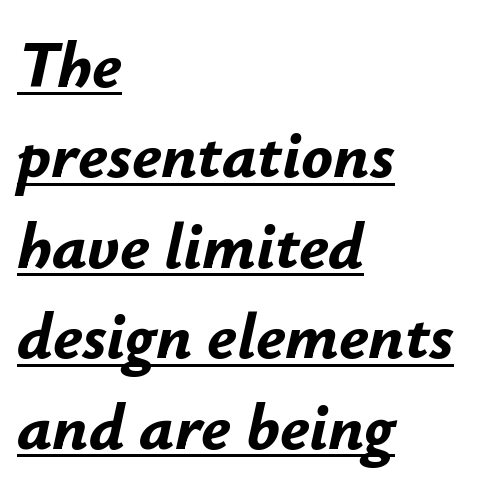
{"italic": "yes", "lean": "right", "slant_degrees": 12, "bold": "yes", "weight": "bold", "width": "normal", "stroke_contrast": "low", "x_height": "small", "monospaced": "no", "underline": "yes", "align": "left", "line_spacing": "normal", "line_spacing_ratio": 1.37, "letter_spacing": "normal", "letter_spacing_em": 0.0, "glyph_px": 66}
